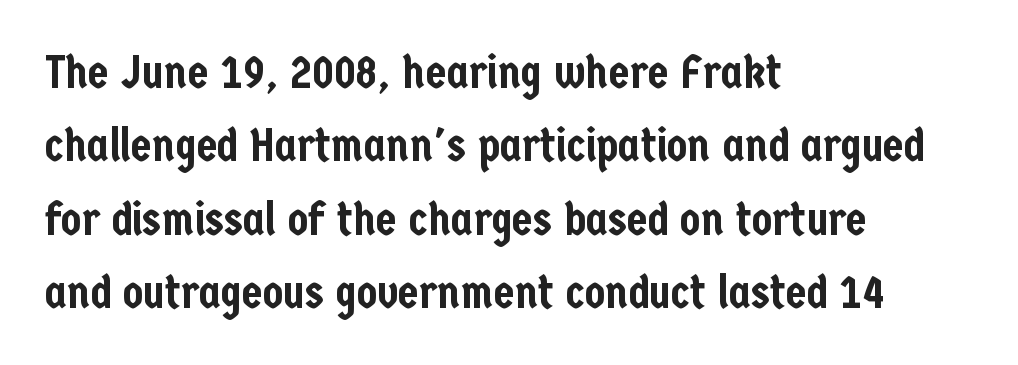
Normally led — the rows are evenly, conventionally spaced. Classification — sans serif. Every row of glyphs begins at an identical x-position on the left. The type is set solid horizontally, with unmodified tracking. Note the varied advance widths — an 'i' is clearly narrower than an 'm'. Notice how the stems are strictly vertical — no italics here.
